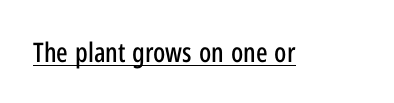
{"italic": "no", "underline": "yes", "letter_spacing": "normal", "letter_spacing_em": 0.0, "glyph_px": 27}
